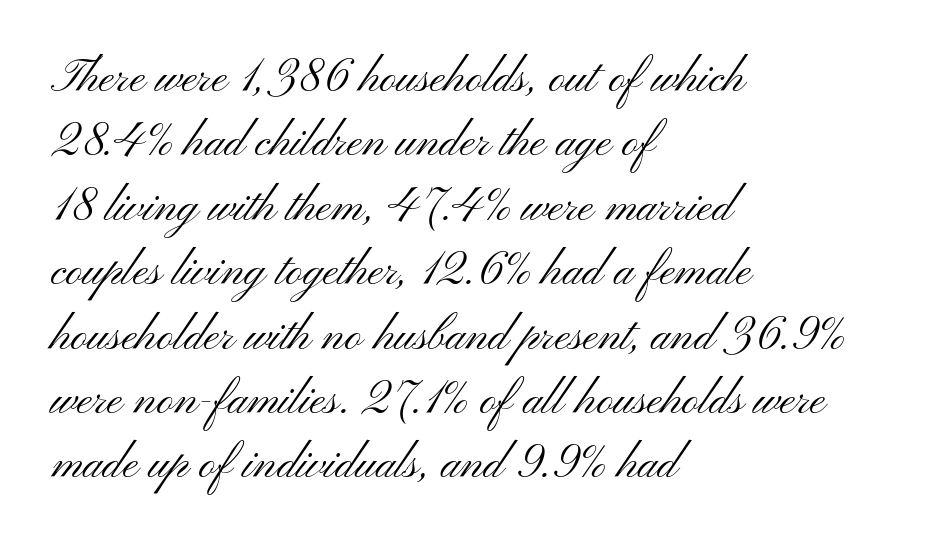
The image shows 46 px light, wide sans-serif type; set left-aligned, normal line spacing (1.4x), normal letter spacing, not underlined; medium stroke contrast and a small x-height.
